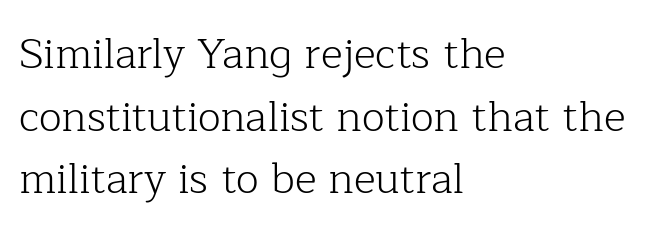
{"serif": "yes", "italic": "no", "bold": "no", "weight": "light", "width": "normal", "stroke_contrast": "low", "x_height": "medium", "monospaced": "no", "underline": "no", "align": "left", "line_spacing": "normal", "line_spacing_ratio": 1.49, "letter_spacing": "normal", "letter_spacing_em": 0.0, "glyph_px": 42}
